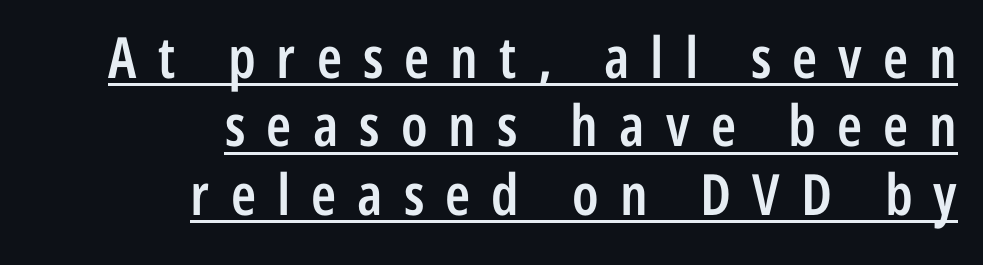
{"serif": "no", "italic": "no", "bold": "semi", "weight": "semibold", "width": "condensed", "stroke_contrast": "low", "x_height": "medium", "monospaced": "no", "underline": "yes", "align": "right", "line_spacing_ratio": 1.2, "letter_spacing": "wide", "letter_spacing_em": 0.37, "glyph_px": 57}
